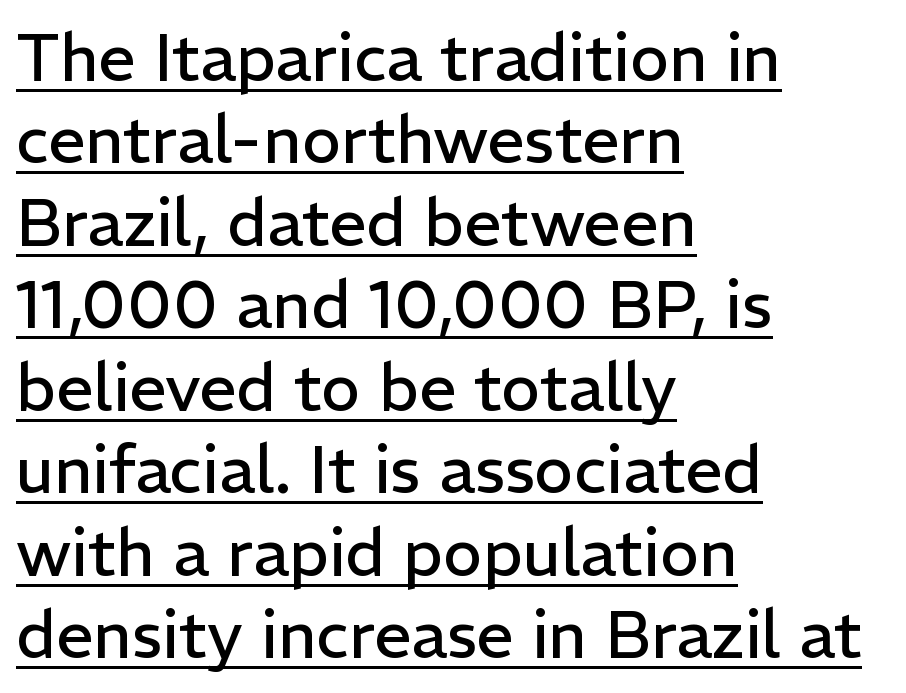
The paragraph has a hard left edge and a soft right edge. The sample's only ornament is a line tracing under the words. Font category for this specimen: sans-serif. The gaps between neighbouring characters are ordinary and unremarkable. The leading is moderate, giving the passage an even texture.
